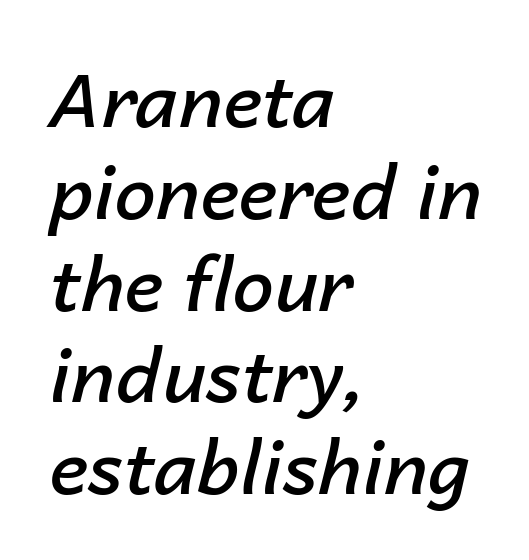
The image shows 74 px semibold type, italic (leaning right); set left-aligned, line spacing 1.24x, normal letter spacing, not underlined; low stroke contrast and a medium x-height.
